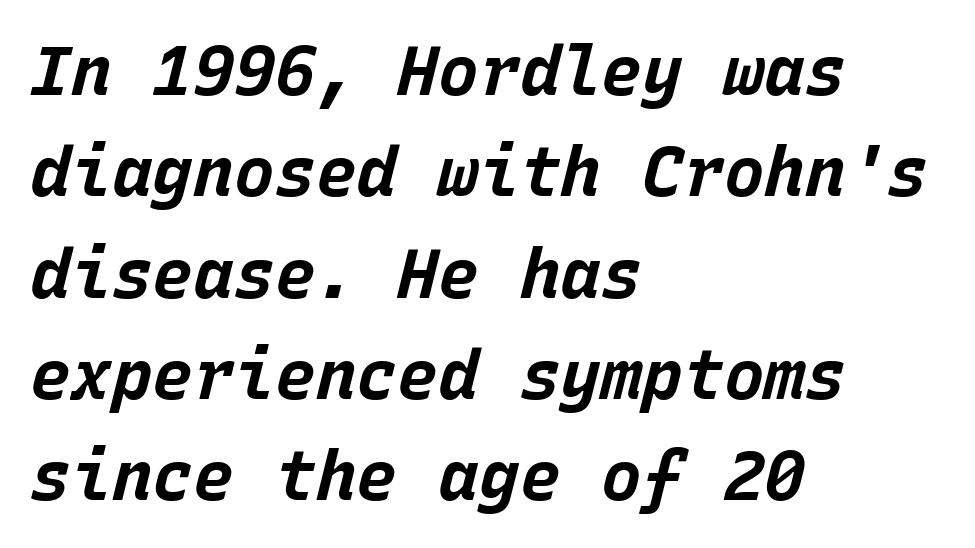
{"italic": "yes", "lean": "right", "slant_degrees": 15, "bold": "yes", "weight": "bold", "width": "normal", "stroke_contrast": "low", "x_height": "large", "monospaced": "yes", "underline": "no", "align": "left", "line_spacing": "normal", "line_spacing_ratio": 1.49, "letter_spacing": "normal", "letter_spacing_em": 0.0, "glyph_px": 68}
